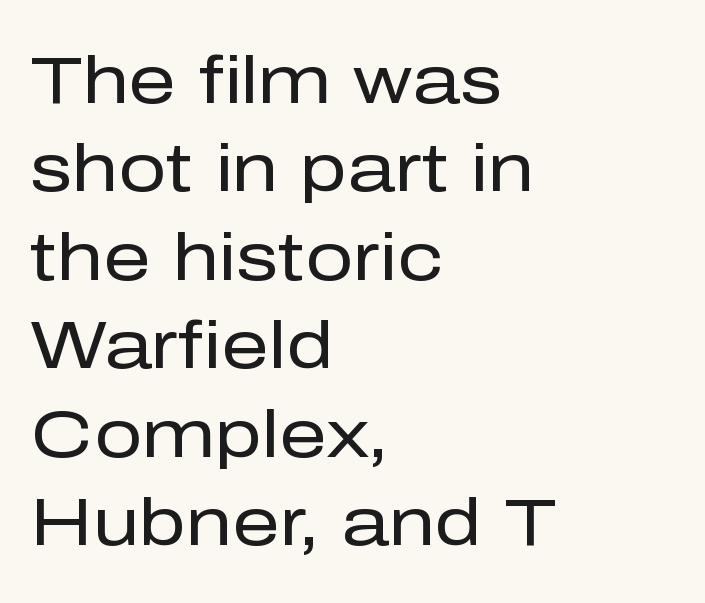
{"serif": "no", "italic": "no", "bold": "no", "weight": "regular", "width": "normal", "stroke_contrast": "low", "x_height": "medium", "monospaced": "no", "underline": "no", "align": "left", "line_spacing": "normal", "line_spacing_ratio": 1.32, "letter_spacing": "normal", "letter_spacing_em": 0.0, "glyph_px": 67}
